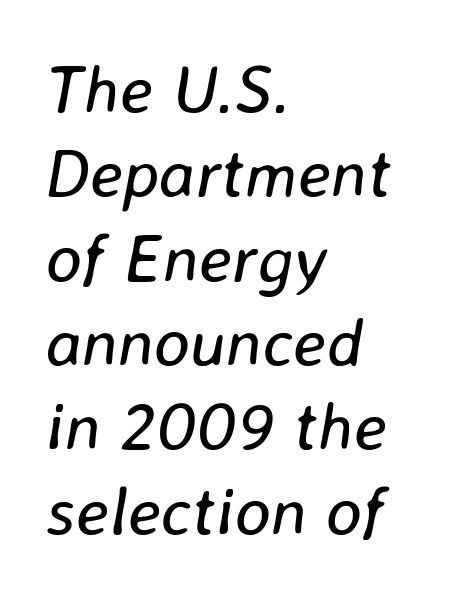
The image shows 68 px regular-weight type, italic (leaning right); set left-aligned, line spacing 1.24x, normal letter spacing, not underlined; low stroke contrast and a medium x-height.
